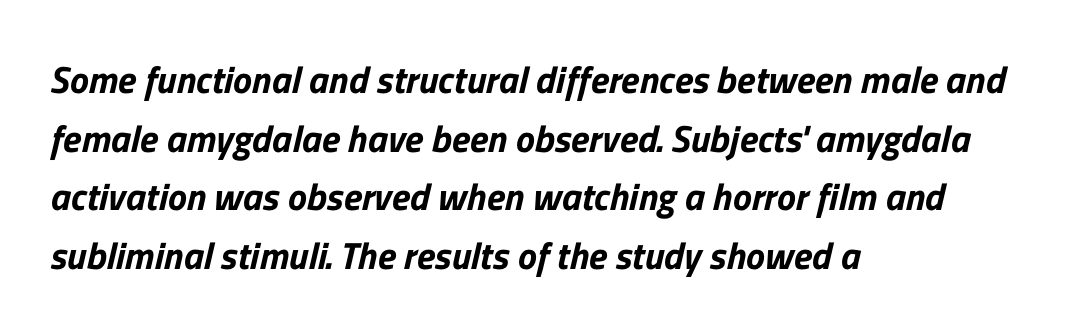
Spacing verdict: proportional, widths tailored to each character. The space directly below the letters is spotless. If you measured baseline to baseline, you'd find a middling distance. Nothing sits at the stroke ends, so this counts as sans-serif. In terms of letterspacing, this is plain default setting. Alignment: flush left.
